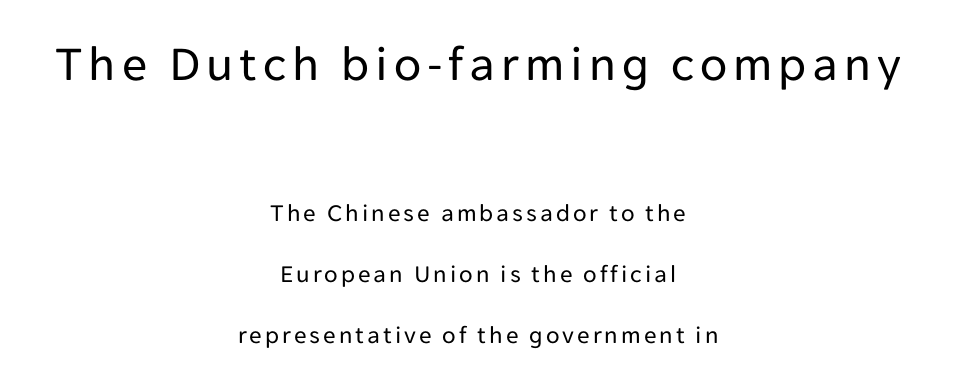
Q: Is the text bold? A: No.
Q: Is the text italic (slanted)? A: No, it is upright.
Q: Is the typeface a serif or a sans-serif typeface? A: Sans-serif.
Q: Is the text underlined? A: No.
Q: How is the paragraph aligned? A: Centered.
Q: Is the spacing between lines tight, normal or loose? A: Loose.
Q: Which block of text is set in a larger size, the first (top) or the second (bottom)? A: The first (top) one.
Q: Width (condensed, normal, or wide)? A: Normal.
Q: Stroke contrast? A: Low.
Q: x-height? A: Medium.
Q: Monospaced? A: No.
